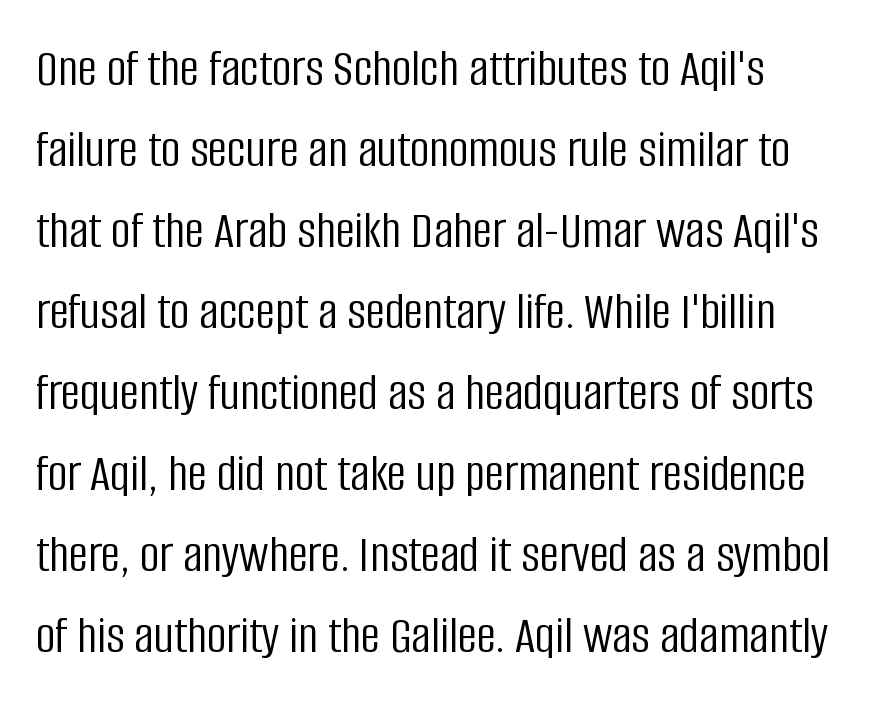
The image shows 54 px light, condensed sans-serif type, upright; set normal line spacing (1.5x), normal letter spacing, not underlined; low stroke contrast and a large x-height.
